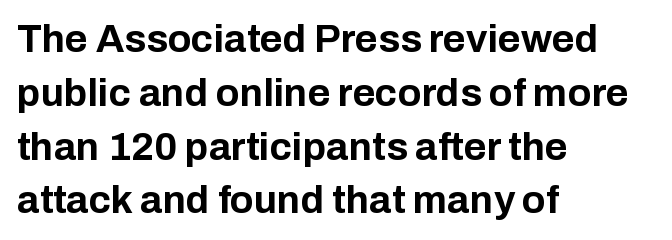
Q: Is the text bold? A: Yes.
Q: Is the text italic (slanted)? A: No, it is upright.
Q: Is the typeface a serif or a sans-serif typeface? A: Sans-serif.
Q: Is the text underlined? A: No.
Q: How is the paragraph aligned? A: Left-aligned.
Q: Is the spacing between letters normal or unusually wide? A: Normal.
Q: Is the spacing between lines tight, normal or loose? A: Normal.
Q: Width (condensed, normal, or wide)? A: Normal.
Q: Stroke contrast? A: Low.
Q: x-height? A: Medium.
Q: Monospaced? A: No.
